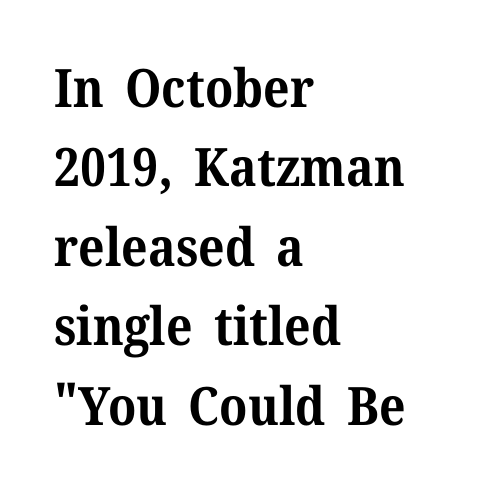
The image shows 53 px bold serif type, upright; set left-aligned, normal line spacing (1.5x), normal letter spacing, not underlined; medium stroke contrast and a medium x-height.
